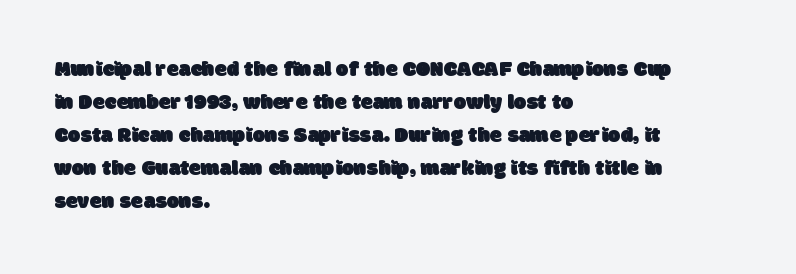
Short and long lines alike share a common starting point at left. Line spacing here is normal. Underline: absent. Observe the ordinary spacing: letters are neighbours, not strangers.
